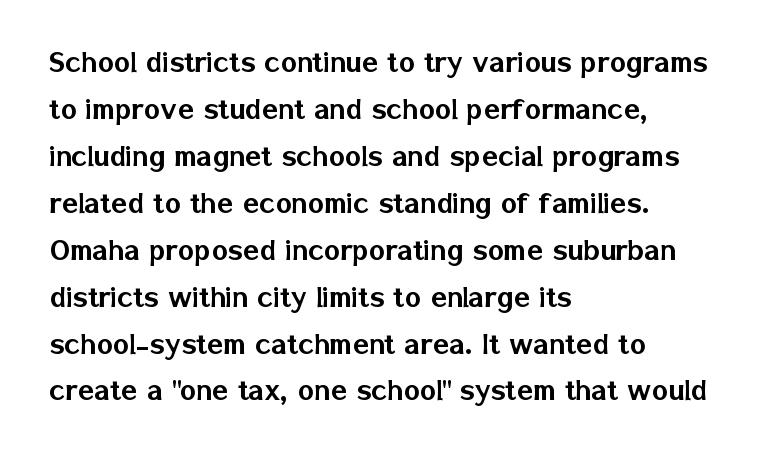
The image shows 34 px sans-serif type, upright; set left-aligned, normal line spacing (1.38x), normal letter spacing, not underlined; low stroke contrast and a medium x-height.
